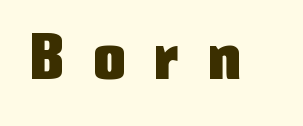
Q: Is the text italic (slanted)? A: No, it is upright.
Q: Is the typeface a serif or a sans-serif typeface? A: Sans-serif.
Q: Is the text underlined? A: No.
Q: Is the spacing between letters normal or unusually wide? A: Unusually wide.
Q: Width (condensed, normal, or wide)? A: Condensed.
Q: Stroke contrast? A: Low.
Q: x-height? A: Medium.
Q: Monospaced? A: No.
